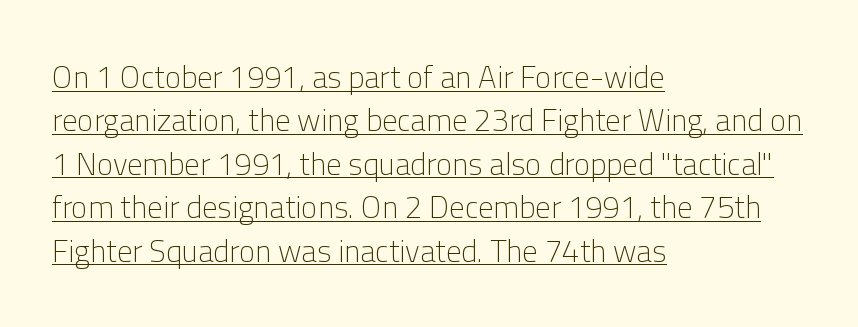
Q: Is the text bold? A: No.
Q: Is the text italic (slanted)? A: No, it is upright.
Q: Is the typeface a serif or a sans-serif typeface? A: Sans-serif.
Q: Is the text underlined? A: Yes.
Q: How is the paragraph aligned? A: Left-aligned.
Q: Is the spacing between letters normal or unusually wide? A: Normal.
Q: Is the spacing between lines tight, normal or loose? A: Normal.
Q: Width (condensed, normal, or wide)? A: Normal.
Q: Stroke contrast? A: Low.
Q: x-height? A: Medium.
Q: Monospaced? A: No.
